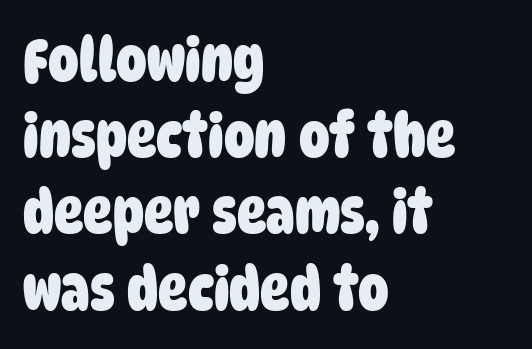
Look at the stroke-to-counter ratio: heavy, a bold. These lines stack with their left ends in a neat column. A typesetter would call this leading conventional body-copy spacing. The zone under the glyphs is completely vacant.
